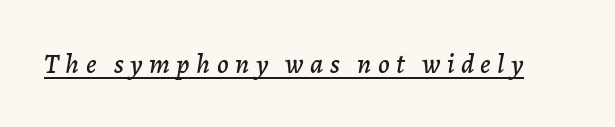
Q: Is the text italic (slanted)? A: Yes, it leans right by about 7 degrees.
Q: Is the text underlined? A: Yes.
Q: Is the spacing between letters normal or unusually wide? A: Unusually wide.
Q: Width (condensed, normal, or wide)? A: Normal.
Q: Stroke contrast? A: Low.
Q: x-height? A: Medium.
Q: Monospaced? A: No.
